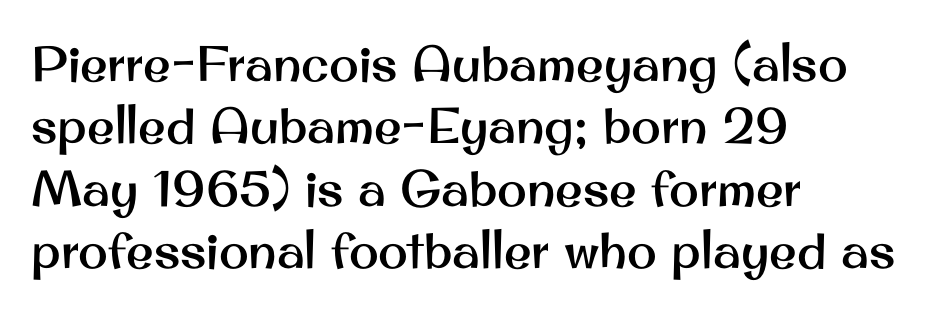
Q: Is the text italic (slanted)? A: No, it is upright.
Q: Is the typeface a serif or a sans-serif typeface? A: Sans-serif.
Q: Is the text underlined? A: No.
Q: How is the paragraph aligned? A: Left-aligned.
Q: Is the spacing between letters normal or unusually wide? A: Normal.
Q: Is the spacing between lines tight, normal or loose? A: Normal.
Q: Width (condensed, normal, or wide)? A: Normal.
Q: Stroke contrast? A: Medium.
Q: x-height? A: Small.
Q: Monospaced? A: No.
